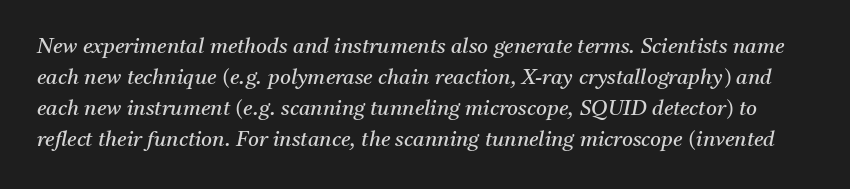
The characters are drawn with everyday or finer stroke widths. Nobody drew a line under any word here. An italicized treatment has been applied to the whole sample. Is there much room between lines? A standard amount, neither cramped nor airy. Nobody touched the tracking dial on this one.
